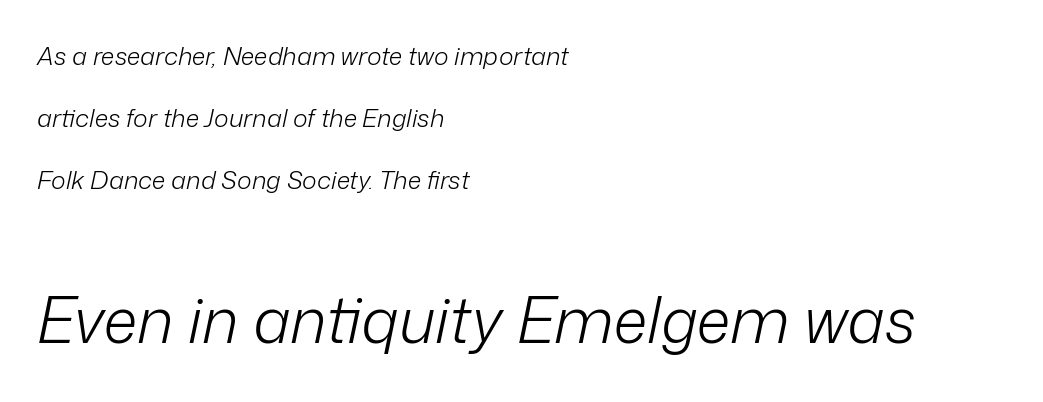
{"italic": "yes", "lean": "right", "slant_degrees": 12, "bold": "no", "weight": "light", "width": "normal", "stroke_contrast": "low", "x_height": "medium", "monospaced": "no", "underline": "no", "align": "left", "line_spacing": "loose", "line_spacing_ratio": 2.49, "letter_spacing": "normal", "letter_spacing_em": 0.0, "larger_block": "second", "size_ratio": 2.52, "glyph_px": 63}
